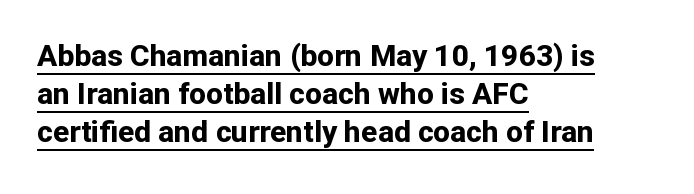
Q: Is the text bold? A: Yes.
Q: Is the text italic (slanted)? A: No, it is upright.
Q: Is the typeface a serif or a sans-serif typeface? A: Sans-serif.
Q: Is the text underlined? A: Yes.
Q: How is the paragraph aligned? A: Left-aligned.
Q: Is the spacing between letters normal or unusually wide? A: Normal.
Q: Is the spacing between lines tight, normal or loose? A: Normal.
Q: Width (condensed, normal, or wide)? A: Normal.
Q: Stroke contrast? A: Low.
Q: x-height? A: Medium.
Q: Monospaced? A: No.
